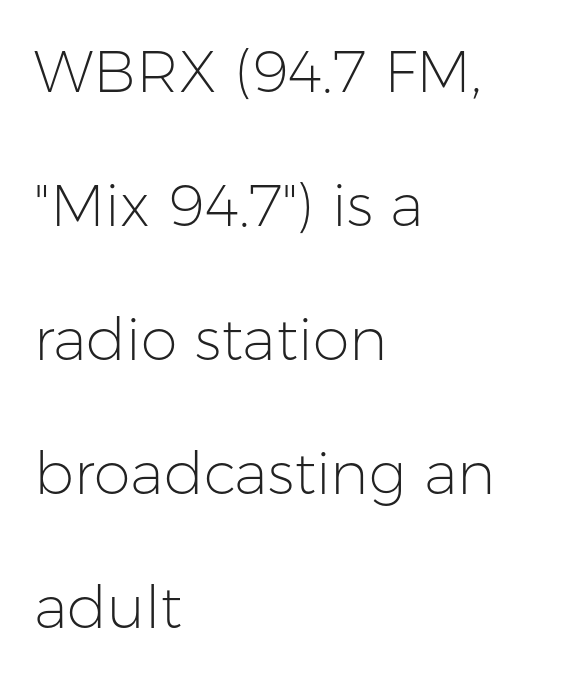
The image shows 59 px light sans-serif type, upright; set left-aligned, loose line spacing (2.27x), normal letter spacing, not underlined; low stroke contrast and a medium x-height.
